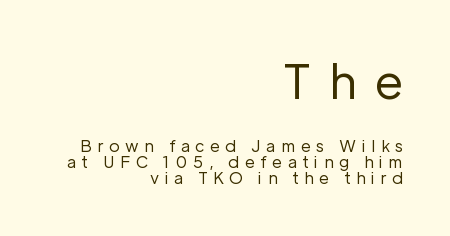
Between one letter and the next there's a generous, obvious gap. When letters stand straight like this, we call the style roman or upright. Each line ends at the same right margin while the left side varies. What's the leading like? Squeezed, with rows nearly overlapping.
